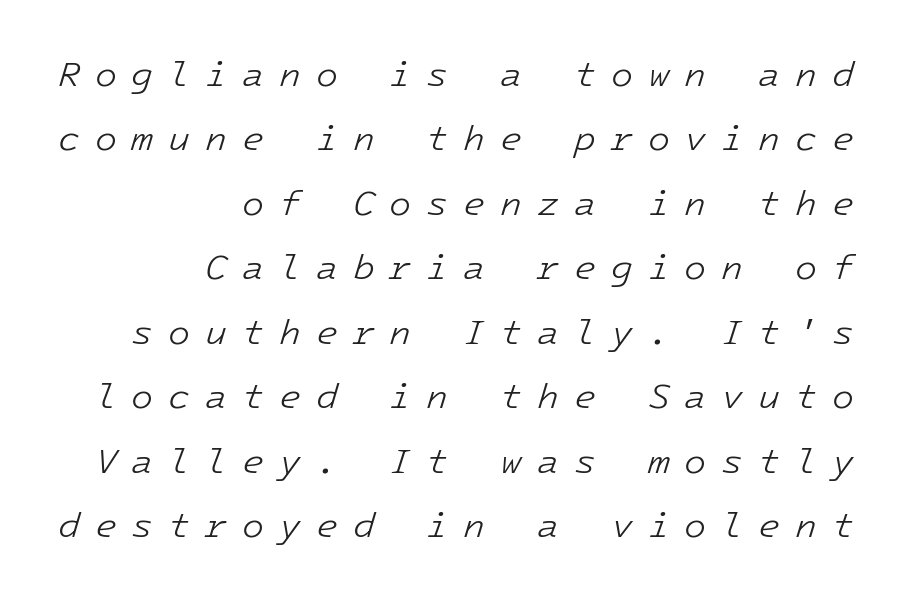
Q: Is the text bold? A: No.
Q: Is the text italic (slanted)? A: Yes, it leans right by about 16 degrees.
Q: Is the text underlined? A: No.
Q: How is the paragraph aligned? A: Right-aligned.
Q: Is the spacing between letters normal or unusually wide? A: Unusually wide.
Q: Width (condensed, normal, or wide)? A: Normal.
Q: Stroke contrast? A: Low.
Q: x-height? A: Medium.
Q: Monospaced? A: Yes.
